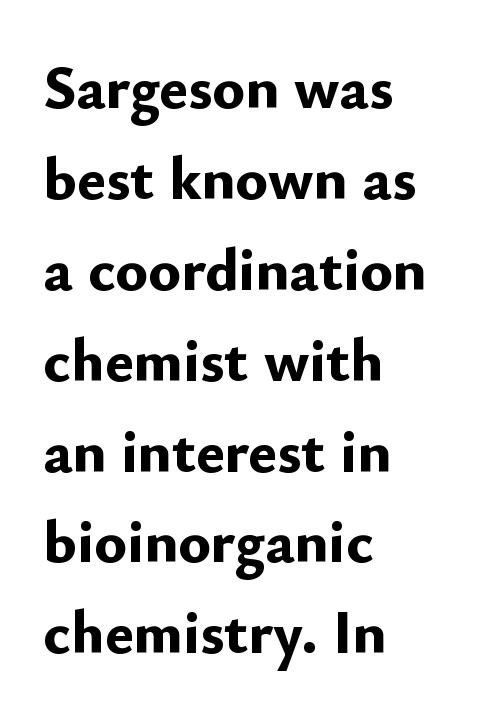
{"serif": "no", "italic": "no", "bold": "yes", "weight": "bold", "width": "normal", "stroke_contrast": "low", "x_height": "small", "monospaced": "no", "underline": "no", "align": "left", "line_spacing": "normal", "line_spacing_ratio": 1.49, "letter_spacing": "normal", "letter_spacing_em": 0.0, "glyph_px": 61}
